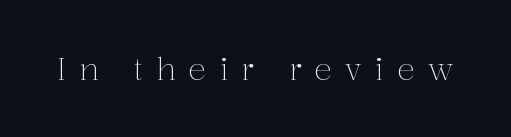
{"serif": "yes", "italic": "no", "bold": "no", "weight": "light", "width": "normal", "stroke_contrast": "medium", "x_height": "medium", "monospaced": "no", "underline": "no", "letter_spacing": "wide", "letter_spacing_em": 0.43, "glyph_px": 30}
